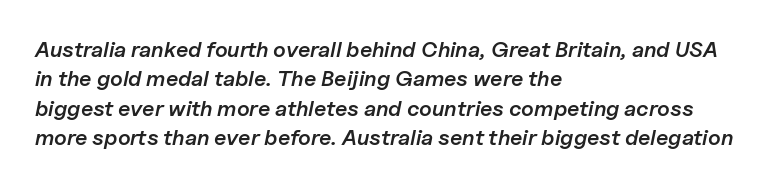
The baseline area is clear. The face used here has a pronounced slope to its letters. The lines are quadded left. Leading matches the norm, producing a regular column. Semibold letterforms, between regular and bold.
